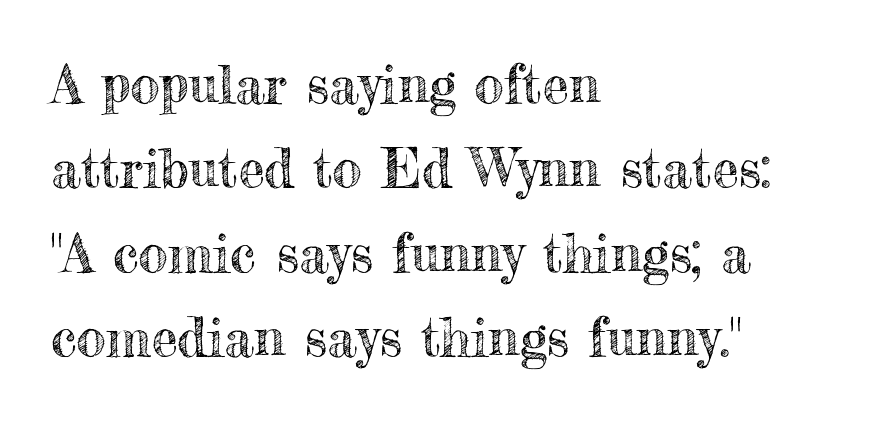
{"italic": "no", "width": "normal", "x_height": "small", "monospaced": "no", "underline": "no", "align": "left", "line_spacing": "normal", "line_spacing_ratio": 1.59, "letter_spacing": "normal", "letter_spacing_em": 0.0, "glyph_px": 53}
